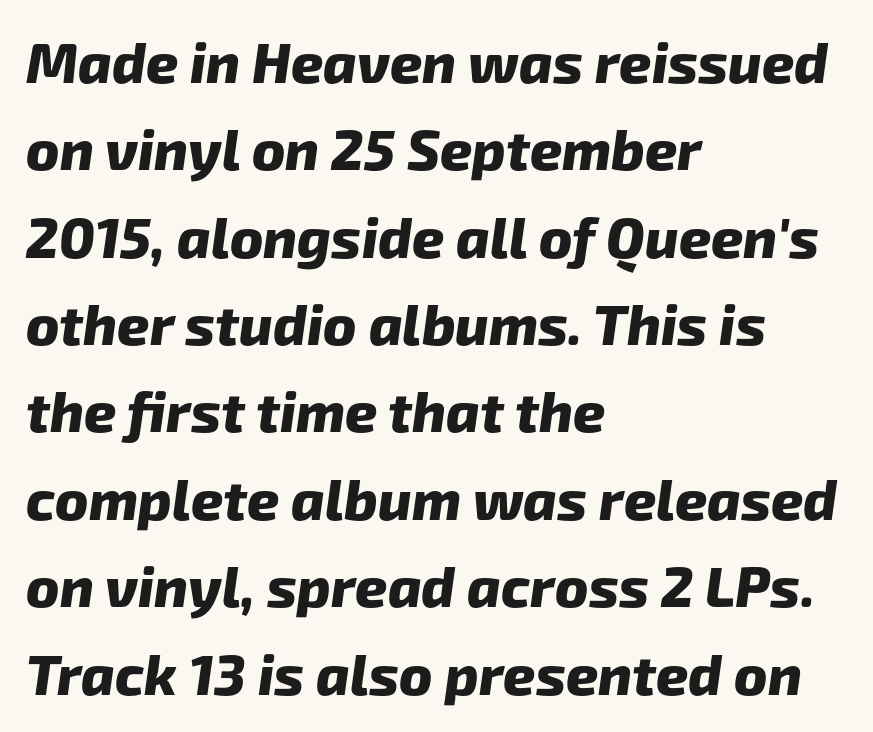
Standard letterfit; no display-style spreading of the glyphs. Proportional: the letters do not fall into vertical columns. What's the leading like? Ordinary, nothing unusual. I'd call this a sans setting — the letters go barefoot. Left-aligned paragraph, ragged on the right. The passage shown is emphatically bold.
